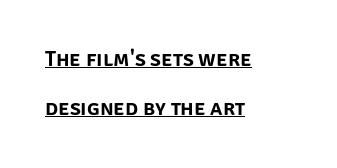
{"italic": "no", "underline": "yes", "align": "left", "line_spacing": "loose", "line_spacing_ratio": 2.25, "letter_spacing": "normal", "letter_spacing_em": 0.0, "glyph_px": 22}
